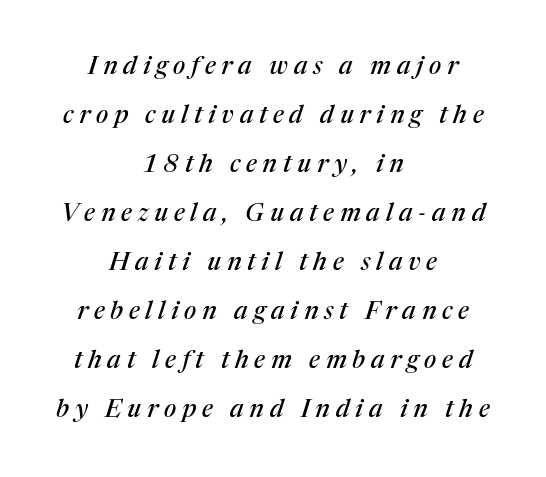
The image shows 25 px text type, italic (leaning right); set centered, loose line spacing (1.96x), unusually wide letter spacing (+0.23 em), not underlined.
